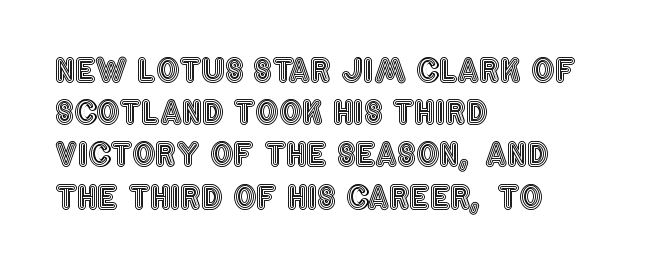
Q: Is the text italic (slanted)? A: No, it is upright.
Q: Is the text underlined? A: No.
Q: How is the paragraph aligned? A: Left-aligned.
Q: Is the spacing between letters normal or unusually wide? A: Normal.
Q: Is the spacing between lines tight, normal or loose? A: Normal.
Q: Width (condensed, normal, or wide)? A: Condensed.
Q: x-height? A: Large.
Q: Monospaced? A: No.
